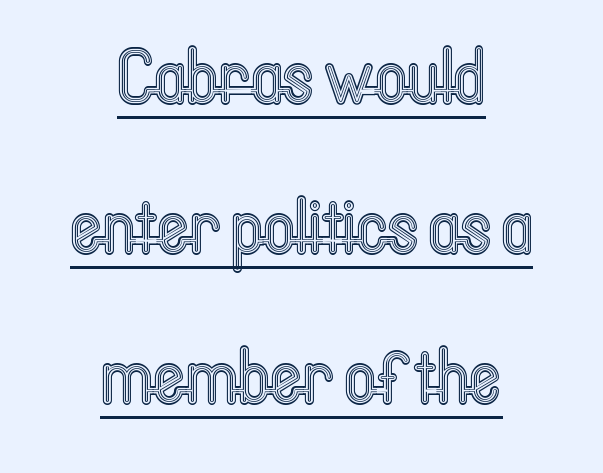
Is the block centered? Yes — each line is placed symmetrically about the middle. Each line of the rendering has a horizontal stroke beneath the glyphs. The space between consecutive lines is lavish. Proportional: the letters do not fall into vertical columns.
